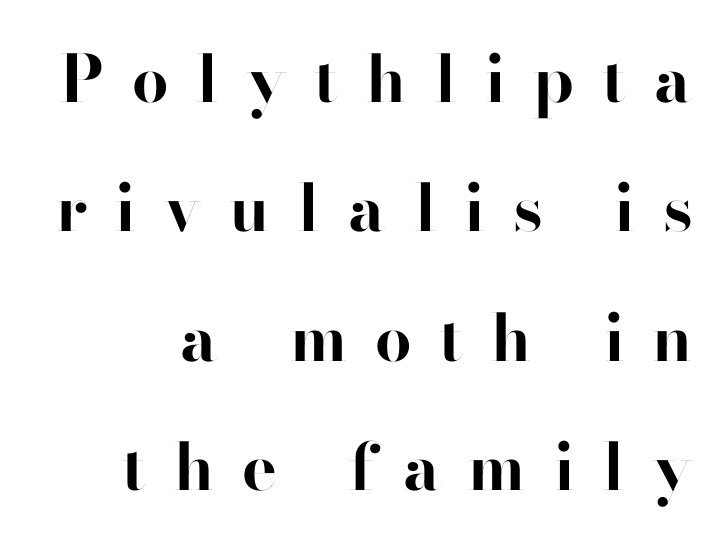
The image shows 65 px bold sans-serif type, upright; set loose line spacing (1.99x), unusually wide letter spacing (+0.43 em), not underlined; high stroke contrast and a small x-height.
